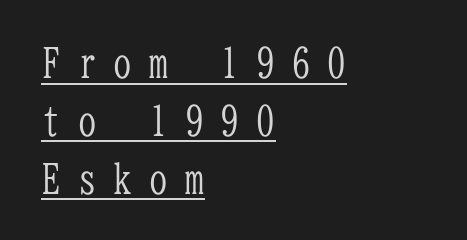
Nothing heavy about these letters — not bold at all. The face used here appears with an underline applied. The typeface chosen for these lines features serifs. Rendered with straight, roman letterforms.
